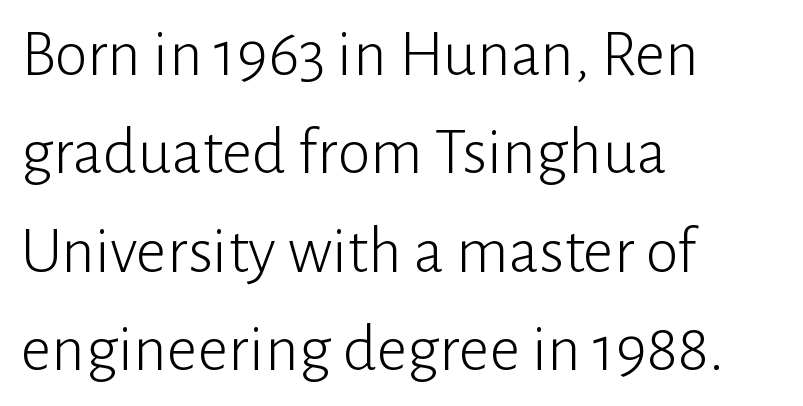
Q: Is the text bold? A: No.
Q: Is the text italic (slanted)? A: No, it is upright.
Q: Is the typeface a serif or a sans-serif typeface? A: Sans-serif.
Q: Is the text underlined? A: No.
Q: How is the paragraph aligned? A: Left-aligned.
Q: Is the spacing between letters normal or unusually wide? A: Normal.
Q: Is the spacing between lines tight, normal or loose? A: Normal.
Q: Width (condensed, normal, or wide)? A: Normal.
Q: Stroke contrast? A: Low.
Q: x-height? A: Medium.
Q: Monospaced? A: No.
